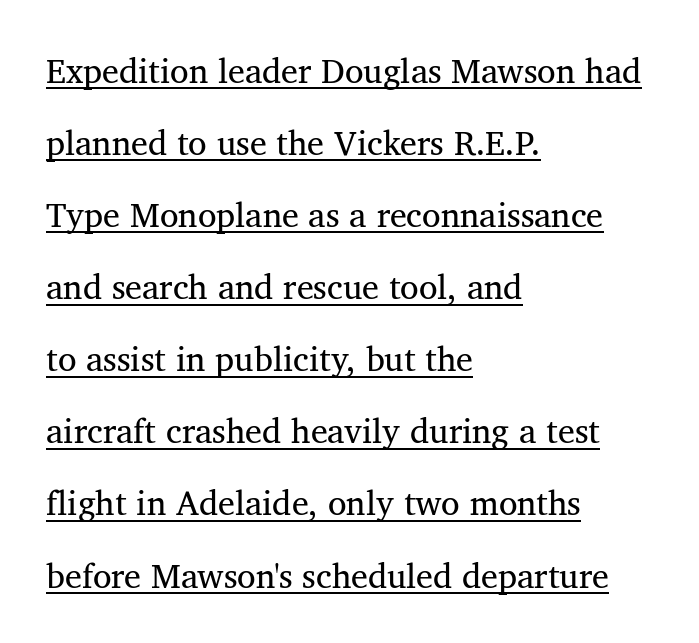
{"serif": "yes", "italic": "no", "bold": "no", "weight": "regular", "width": "normal", "stroke_contrast": "medium", "x_height": "medium", "monospaced": "no", "underline": "yes", "align": "left", "line_spacing": "loose", "line_spacing_ratio": 2.12, "letter_spacing": "normal", "letter_spacing_em": 0.0, "glyph_px": 34}
